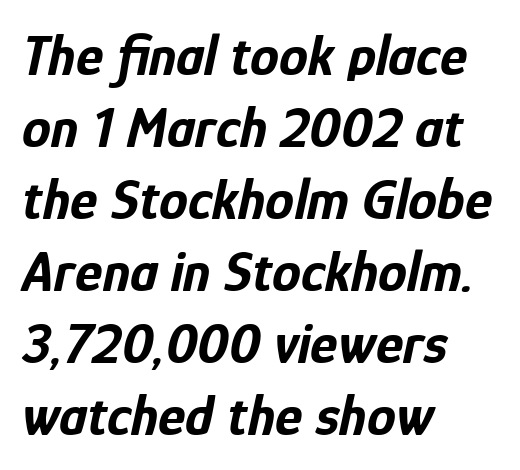
The image shows 58 px bold, condensed type, italic (leaning right); set left-aligned, line spacing 1.24x, normal letter spacing, not underlined; low stroke contrast and a medium x-height.
